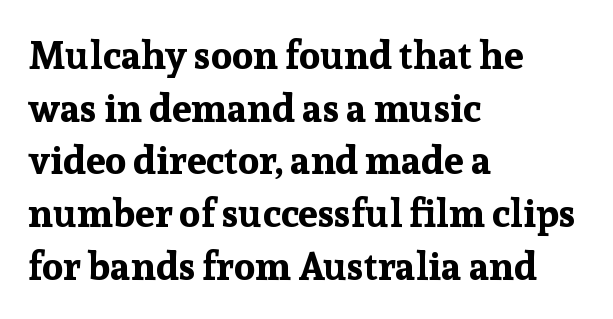
The image shows 39 px bold serif type, upright; set left-aligned, normal line spacing (1.35x), normal letter spacing, not underlined; low stroke contrast and a medium x-height.
